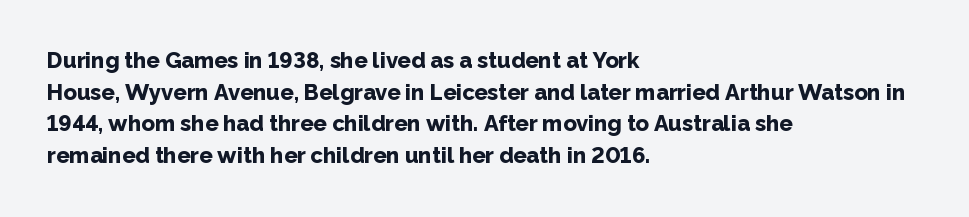
{"italic": "no", "bold": "yes", "underline": "no", "align": "left", "line_spacing": "normal", "line_spacing_ratio": 1.44, "letter_spacing": "normal", "letter_spacing_em": 0.0, "glyph_px": 22}
